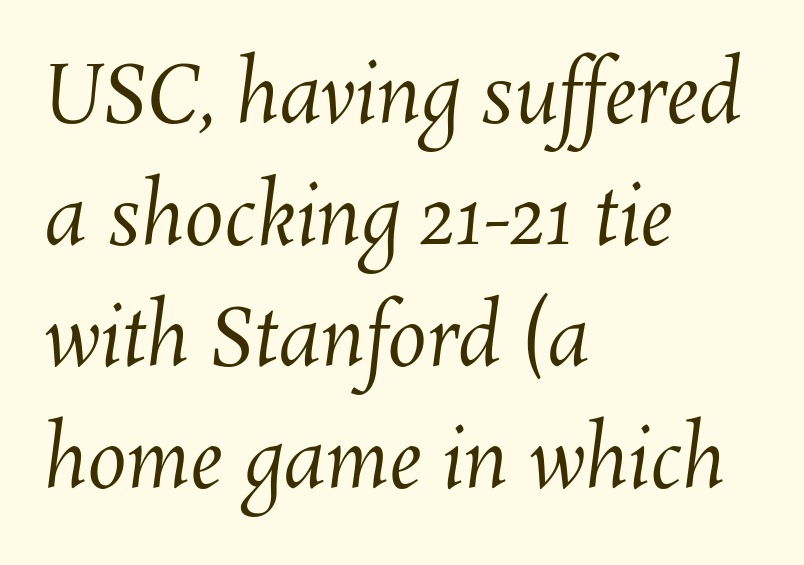
This reads as an unemphasized weight, regular at the heaviest. Do the characters align in a grid? No, the font is proportional. The block of text has a typical density, with ordinary space between rows. There is no visible air inserted between adjacent glyphs. The text block is weighted toward the left margin, trailing off unevenly rightward.
